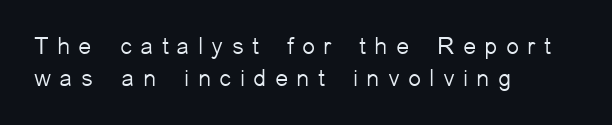
Q: Is the text bold? A: No.
Q: Is the text italic (slanted)? A: No, it is upright.
Q: Is the text underlined? A: No.
Q: How is the paragraph aligned? A: Left-aligned.
Q: Is the spacing between letters normal or unusually wide? A: Unusually wide.
Q: Is the spacing between lines tight, normal or loose? A: Normal.
